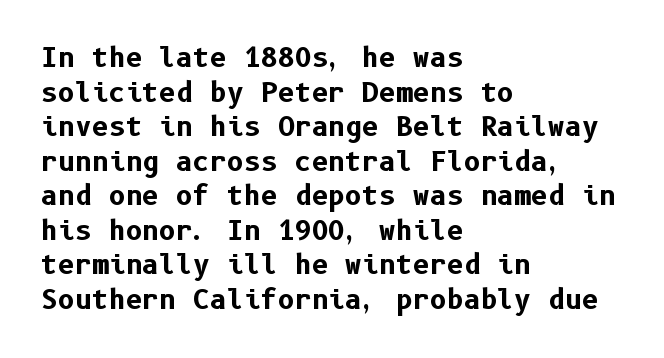
Do the letters lean? They stand straight. Standard letterfit; no display-style spreading of the glyphs. The strip under each line holds only bare page. The rendering anchors every line to the left-hand side. The glyphs have the mass of a bold cut. Quick note: interline space is typical.
